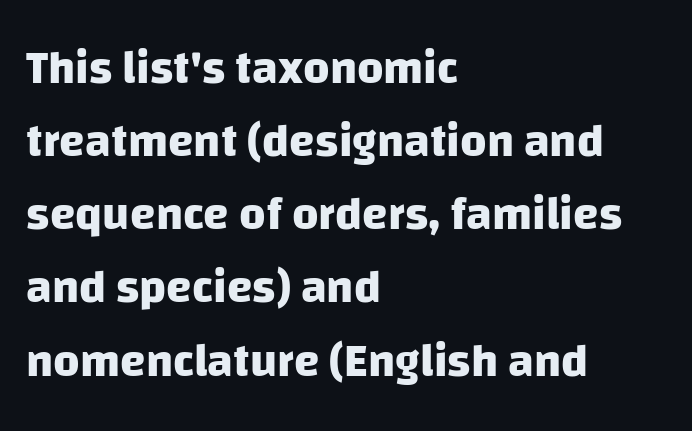
Bare-footed words on every line. Its strokes are broad and dark, the hallmark of bold type. The lines sit at an ordinary, default distance from one another. This sample uses a sans-serif face.
